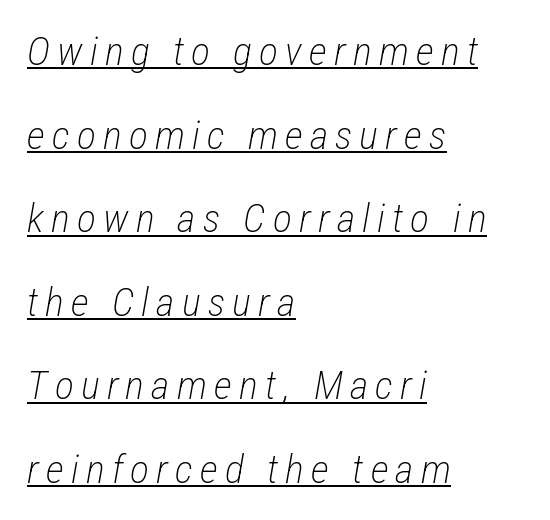
Is there much room between lines? Yes — plenty of vertical air separates them. Stroke thickness stays within the range of a standard reading face or lighter. In terms of posture, this sample is oblique. Each letter keeps its own natural width here, so spacing adapts to shape.
